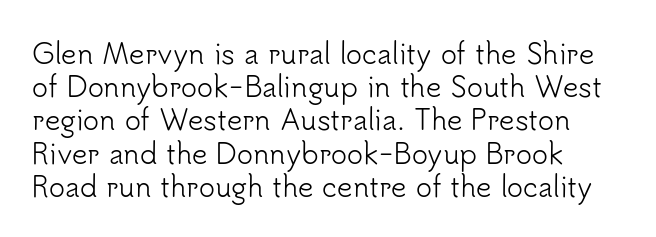
The image shows 27 px text type, upright; set left-aligned, line spacing 1.23x, normal letter spacing, not underlined.
